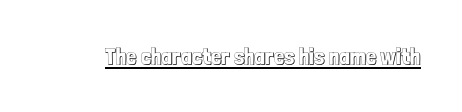
{"italic": "no", "underline": "yes", "letter_spacing": "normal", "letter_spacing_em": 0.0, "glyph_px": 23}
